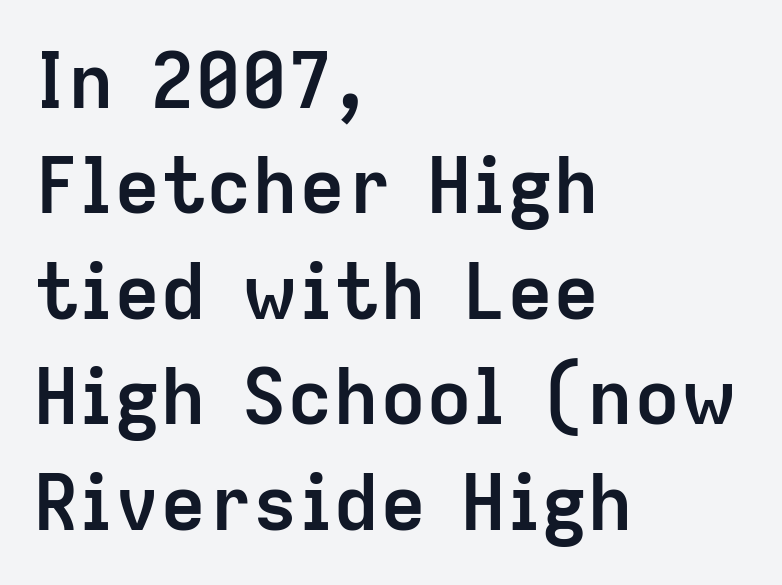
{"serif": "no", "italic": "no", "bold": "yes", "weight": "semibold", "width": "normal", "stroke_contrast": "low", "x_height": "medium", "monospaced": "no", "underline": "no", "align": "left", "line_spacing": "normal", "line_spacing_ratio": 1.37, "letter_spacing": "normal", "letter_spacing_em": 0.0, "glyph_px": 77}
